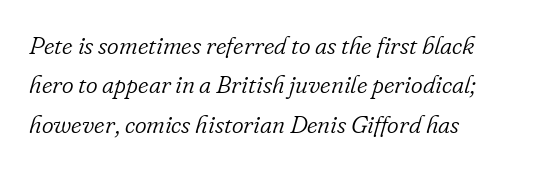
Rule under the text: the space is simply empty. The strokes are not fattened; the text isn't bold. Every character sits at an angle, as italics do. Notice how descenders clear the ascenders below comfortably — that's standard leading. If you drew a ruler down the left edge, every line would touch it.
